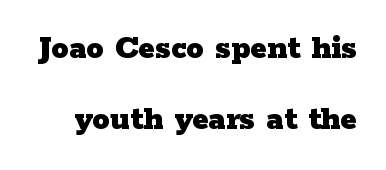
Q: Is the text bold? A: Yes.
Q: Is the text italic (slanted)? A: No, it is upright.
Q: Is the typeface a serif or a sans-serif typeface? A: Serif.
Q: Is the text underlined? A: No.
Q: Is the spacing between letters normal or unusually wide? A: Normal.
Q: Is the spacing between lines tight, normal or loose? A: Loose.
Q: Width (condensed, normal, or wide)? A: Wide.
Q: Stroke contrast? A: Low.
Q: x-height? A: Medium.
Q: Monospaced? A: No.
